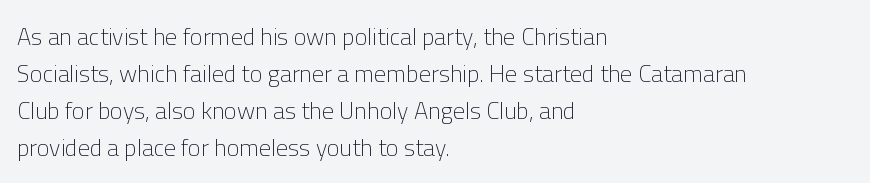
{"italic": "no", "bold": "no", "underline": "no", "align": "left", "line_spacing": "normal", "line_spacing_ratio": 1.54, "letter_spacing": "normal", "letter_spacing_em": 0.0, "glyph_px": 24}
